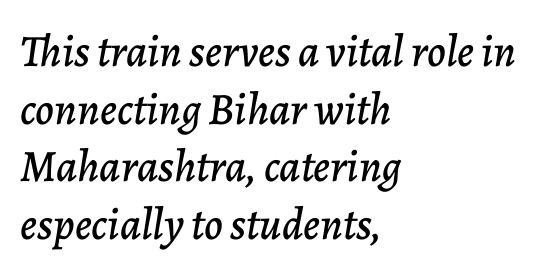
{"italic": "yes", "lean": "right", "slant_degrees": 7, "width": "normal", "stroke_contrast": "low", "x_height": "medium", "monospaced": "no", "underline": "no", "align": "left", "line_spacing": "normal", "line_spacing_ratio": 1.28, "letter_spacing": "normal", "letter_spacing_em": 0.0, "glyph_px": 45}
